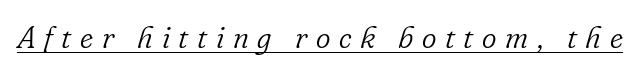
The image shows 31 px light serif type, italic (leaning right); set unusually wide letter spacing (+0.28 em), underlined; low stroke contrast and a small x-height.
